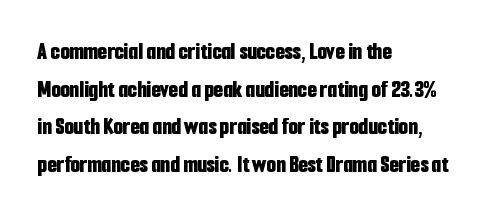
{"italic": "no", "bold": "yes", "underline": "no", "align": "left", "line_spacing": "normal", "line_spacing_ratio": 1.57, "letter_spacing": "normal", "letter_spacing_em": 0.0, "glyph_px": 24}
